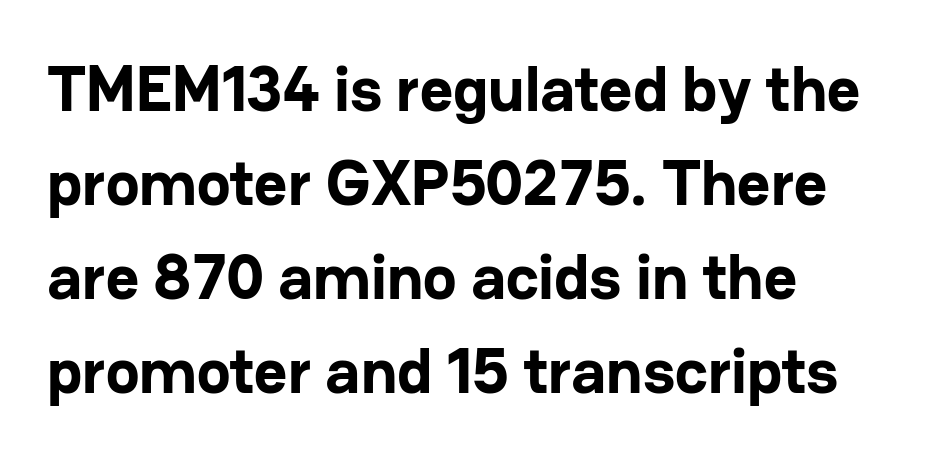
The image shows 64 px bold sans-serif type, upright; set left-aligned, normal line spacing (1.47x), normal letter spacing, not underlined; low stroke contrast and a medium x-height.
